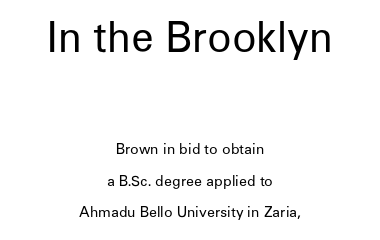
{"serif": "no", "italic": "no", "bold": "no", "weight": "regular", "width": "normal", "stroke_contrast": "low", "x_height": "medium", "monospaced": "no", "underline": "no", "align": "center", "line_spacing": "loose", "line_spacing_ratio": 2.27, "letter_spacing": "normal", "letter_spacing_em": 0.0, "larger_block": "first", "size_ratio": 2.86, "glyph_px": 40}
